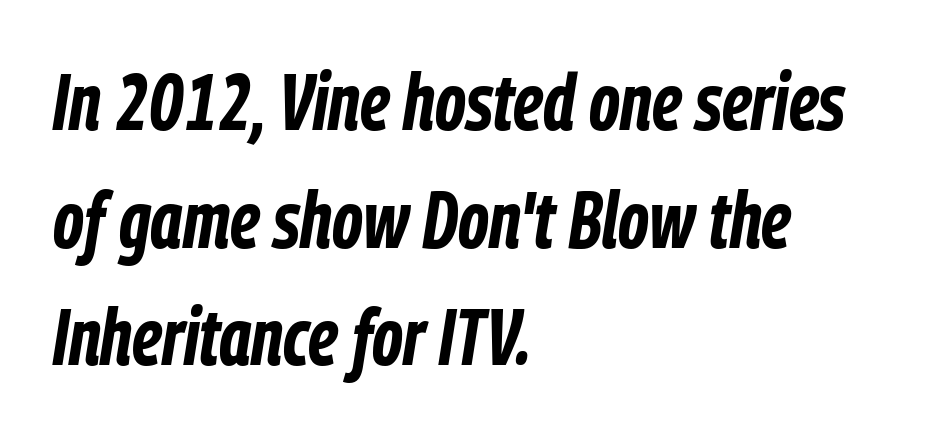
{"italic": "yes", "lean": "right", "slant_degrees": 9, "bold": "yes", "weight": "bold", "width": "condensed", "stroke_contrast": "low", "x_height": "medium", "monospaced": "no", "underline": "no", "align": "left", "line_spacing": "normal", "line_spacing_ratio": 1.49, "letter_spacing": "normal", "letter_spacing_em": 0.0, "glyph_px": 79}
